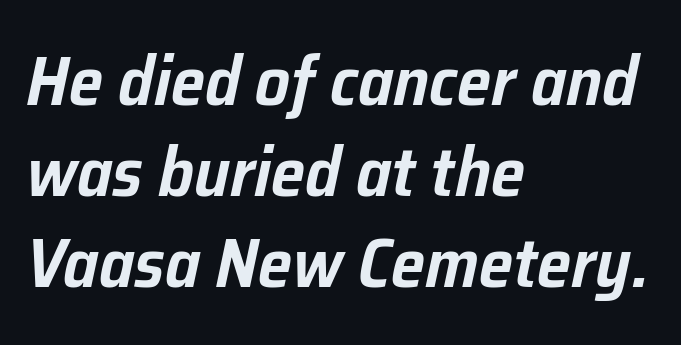
The image shows 69 px text type, italic (leaning right); set left-aligned, normal line spacing (1.32x), normal letter spacing, not underlined; low stroke contrast and a medium x-height.
